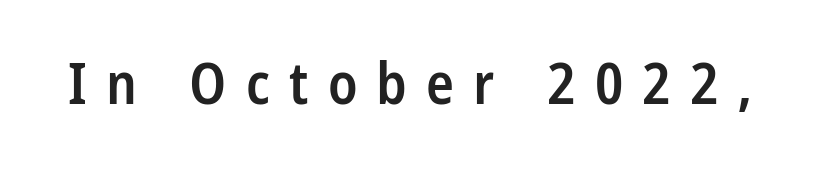
The image shows 58 px semibold, condensed sans-serif type, upright; set unusually wide letter spacing (+0.33 em), not underlined; low stroke contrast and a medium x-height.
